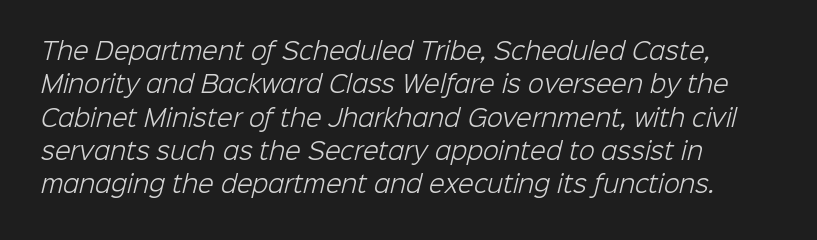
The image shows 23 px text type; set normal line spacing (1.45x), normal letter spacing, not underlined.
